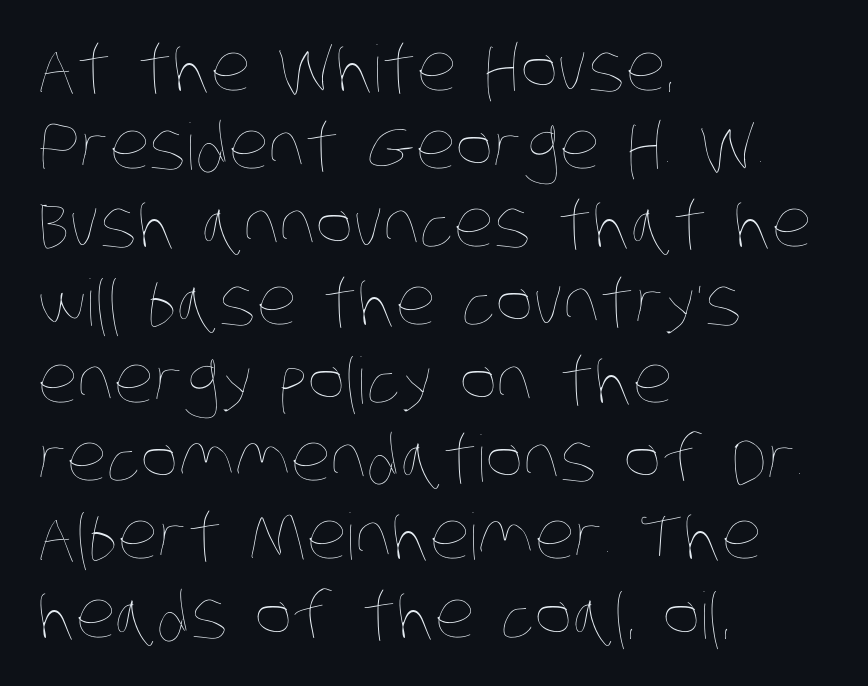
Q: Is the text bold? A: No.
Q: Is the text underlined? A: No.
Q: How is the paragraph aligned? A: Left-aligned.
Q: Is the spacing between letters normal or unusually wide? A: Normal.
Q: Width (condensed, normal, or wide)? A: Condensed.
Q: Stroke contrast? A: Low.
Q: x-height? A: Large.
Q: Monospaced? A: No.
